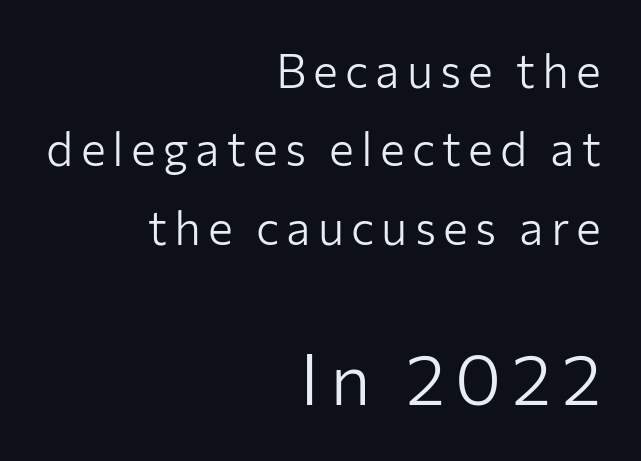
Q: Is the text bold? A: No.
Q: Is the text italic (slanted)? A: No, it is upright.
Q: Is the typeface a serif or a sans-serif typeface? A: Sans-serif.
Q: Is the text underlined? A: No.
Q: How is the paragraph aligned? A: Right-aligned.
Q: Is the spacing between lines tight, normal or loose? A: Normal.
Q: Which block of text is set in a larger size, the first (top) or the second (bottom)? A: The second (bottom) one.
Q: Width (condensed, normal, or wide)? A: Normal.
Q: Stroke contrast? A: Low.
Q: x-height? A: Medium.
Q: Monospaced? A: No.
